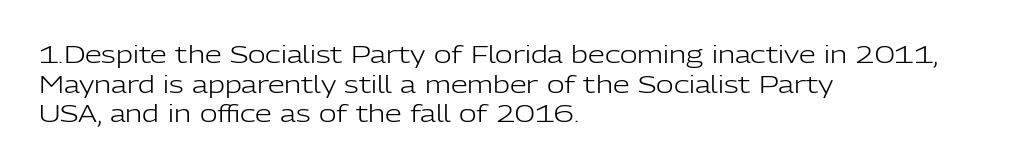
The image shows 24 px text type, upright; set left-aligned, line spacing 1.23x, normal letter spacing, not underlined.
